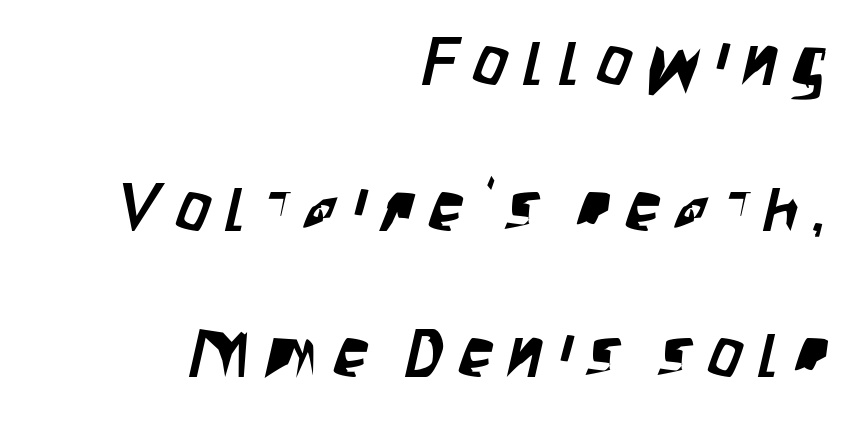
{"serif": "no", "width": "condensed", "stroke_contrast": "low", "x_height": "large", "monospaced": "no", "underline": "no", "align": "right", "line_spacing": "loose", "line_spacing_ratio": 2.15, "letter_spacing": "wide", "letter_spacing_em": 0.23, "glyph_px": 68}
